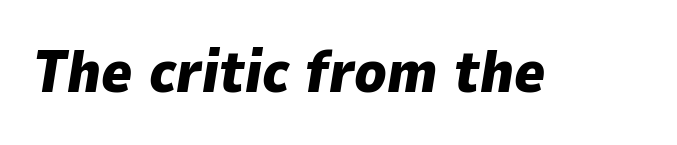
The characters look thick and weighty, a clear bold. Unmarked baselines from the first word to the last. Here the glyphs are tracked normally, forming tight word shapes. This sample has the flowing, uneven cadence of proportional lettering. Posture: slanted.
